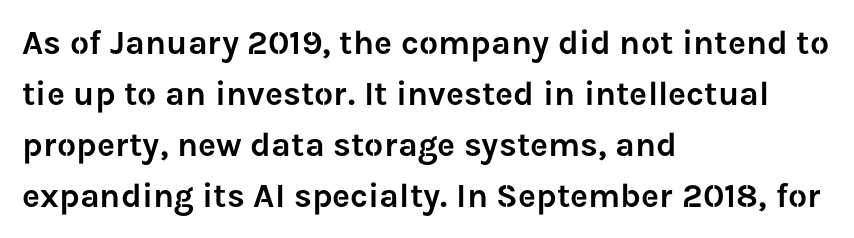
Q: Is the text italic (slanted)? A: No, it is upright.
Q: Is the typeface a serif or a sans-serif typeface? A: Sans-serif.
Q: Is the text underlined? A: No.
Q: How is the paragraph aligned? A: Left-aligned.
Q: Is the spacing between letters normal or unusually wide? A: Normal.
Q: Is the spacing between lines tight, normal or loose? A: Normal.
Q: Width (condensed, normal, or wide)? A: Normal.
Q: Stroke contrast? A: Low.
Q: x-height? A: Medium.
Q: Monospaced? A: No.
